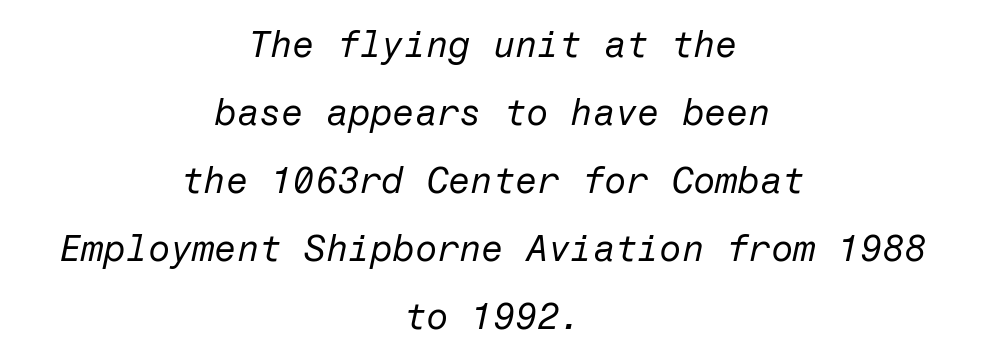
{"italic": "yes", "lean": "right", "slant_degrees": 12, "bold": "no", "weight": "regular", "width": "normal", "stroke_contrast": "low", "x_height": "medium", "underline": "no", "align": "center", "line_spacing_ratio": 1.89, "letter_spacing": "normal", "letter_spacing_em": 0.0, "glyph_px": 36}
